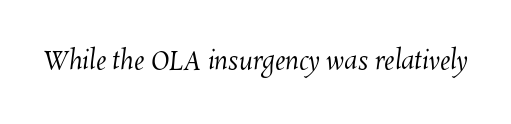
{"bold": "no", "underline": "no", "letter_spacing": "normal", "letter_spacing_em": 0.0, "glyph_px": 25}
